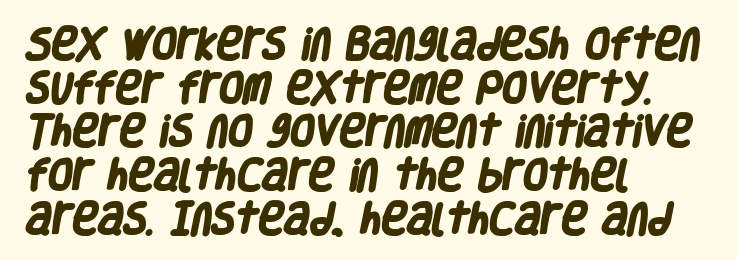
Visually the block forms a straight wall on the left and a jagged coastline on the right. Does the type have serifs? No, each stem ends abruptly. A full-strength bold gives these letters their thick strokes. This rendering features lettering with no underline. This block has exactly the height ordinary leading produces.
